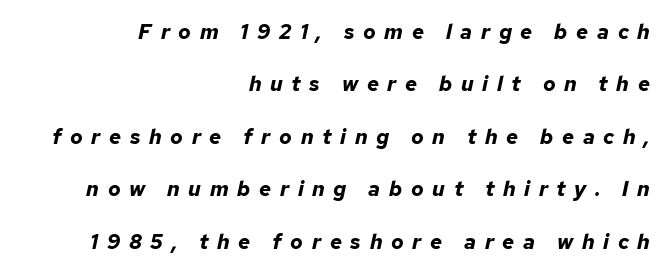
{"italic": "yes", "lean": "right", "slant_degrees": 12, "bold": "yes", "underline": "no", "align": "right", "line_spacing": "loose", "line_spacing_ratio": 2.5, "letter_spacing": "wide", "letter_spacing_em": 0.41, "glyph_px": 21}
